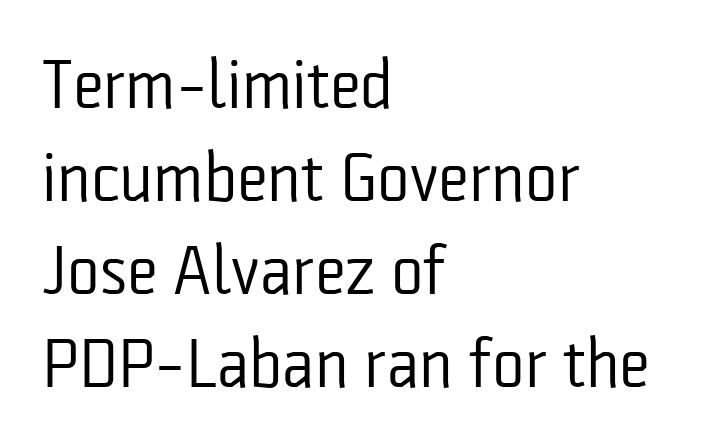
{"serif": "no", "italic": "no", "bold": "no", "weight": "regular", "width": "condensed", "stroke_contrast": "low", "x_height": "medium", "monospaced": "no", "underline": "no", "align": "left", "line_spacing": "normal", "line_spacing_ratio": 1.35, "letter_spacing": "normal", "letter_spacing_em": 0.0, "glyph_px": 69}
